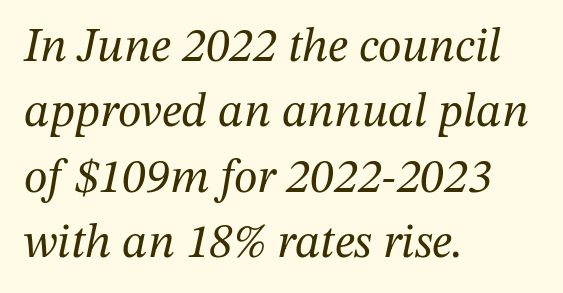
Heaviness? Minimal to ordinary, like unemphasized prose. The rows are spaced the way most documents space them. Between one letter and the next there's only the usual sliver of space. A bare baseline throughout the passage.
